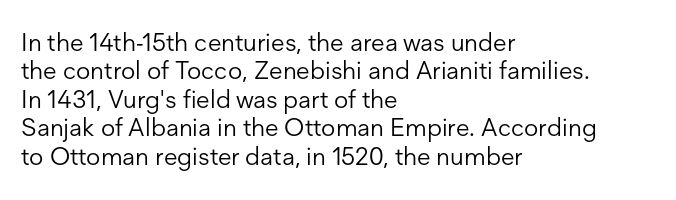
The image shows 25 px text type, upright; set left-aligned, tight line spacing (1.14x), normal letter spacing, not underlined.
